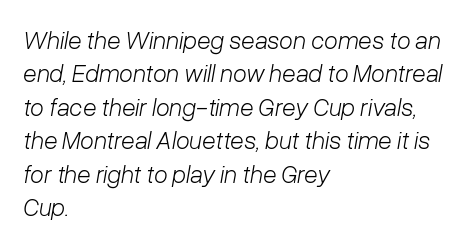
Q: Is the text bold? A: No.
Q: Is the text italic (slanted)? A: Yes, it leans right by about 10 degrees.
Q: Is the text underlined? A: No.
Q: How is the paragraph aligned? A: Left-aligned.
Q: Is the spacing between letters normal or unusually wide? A: Normal.
Q: Is the spacing between lines tight, normal or loose? A: Normal.
